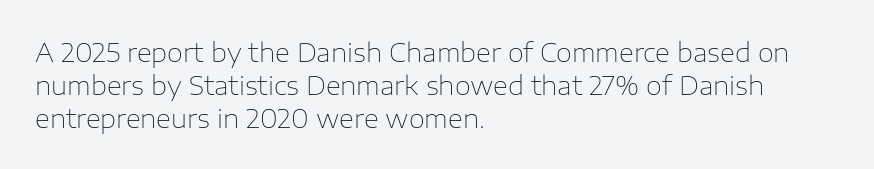
Check the space under the baseline: it is left empty. Posture: upright roman. Is the type heavy? It reads as light-to-regular instead. One-word summary of the alignment: left. The line-height multiplier appears to be the usual default.
